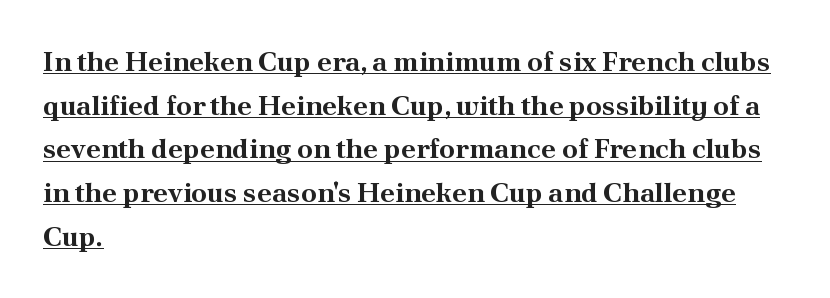
The image shows 28 px bold serif type, upright; set left-aligned, normal line spacing (1.56x), normal letter spacing, underlined; medium stroke contrast and a small x-height.
